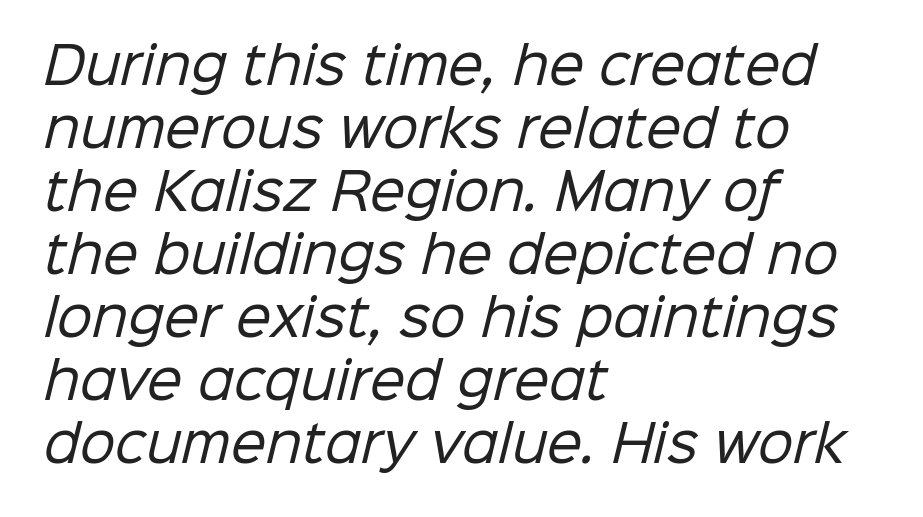
Q: Is the text bold? A: No.
Q: Is the typeface a serif or a sans-serif typeface? A: Sans-serif.
Q: Is the text underlined? A: No.
Q: How is the paragraph aligned? A: Left-aligned.
Q: Is the spacing between letters normal or unusually wide? A: Normal.
Q: Is the spacing between lines tight, normal or loose? A: Normal.
Q: Width (condensed, normal, or wide)? A: Normal.
Q: Stroke contrast? A: Low.
Q: x-height? A: Medium.
Q: Monospaced? A: No.
